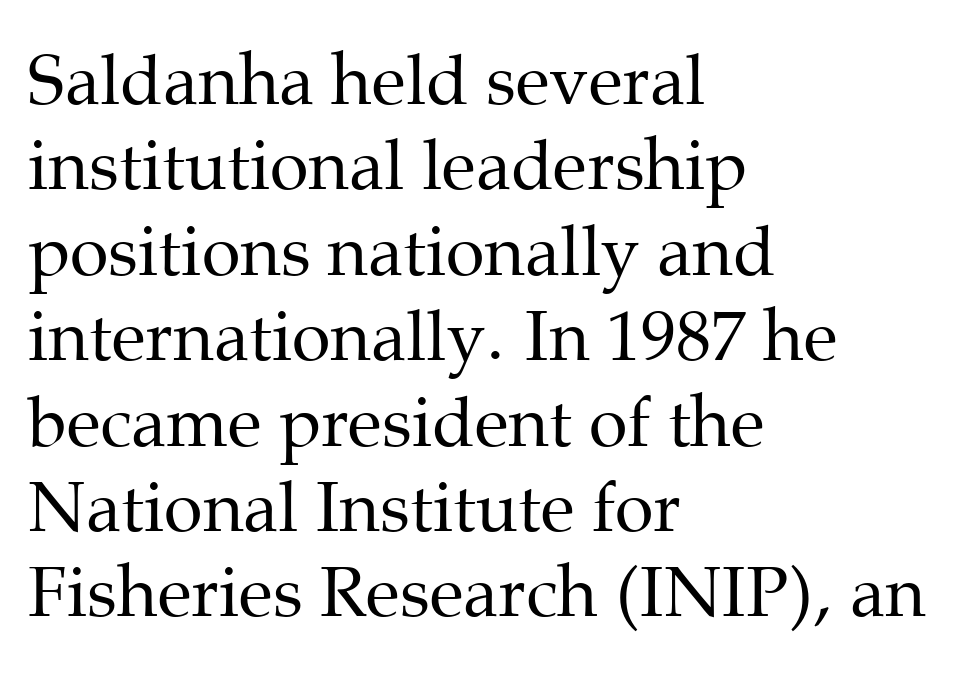
{"serif": "yes", "italic": "no", "bold": "no", "weight": "regular", "width": "normal", "stroke_contrast": "medium", "x_height": "medium", "monospaced": "no", "underline": "no", "align": "left", "line_spacing_ratio": 1.22, "letter_spacing": "normal", "letter_spacing_em": 0.0, "glyph_px": 70}
